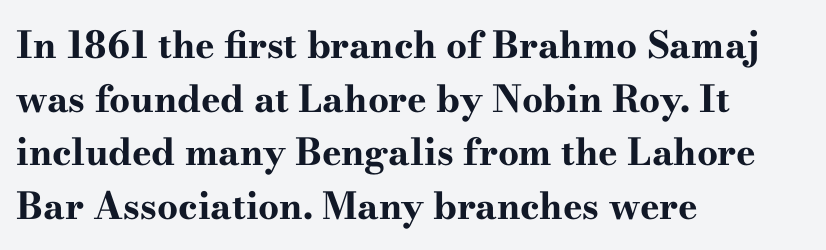
This is serif lettering, the kind often seen in printed books. Rule under the text: the space is simply empty. Caption: bold face, heavy strokes. Is the letter spacing exaggerated? No — it looks like the ordinary default.
